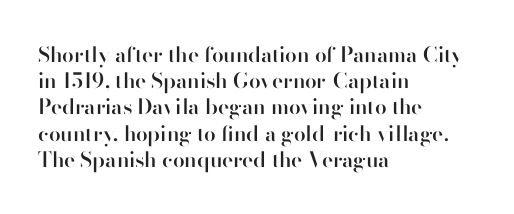
Just letters on the line, the space beneath them empty. Evenly set lines give the paragraph a standard silhouette. Compared with a centered layout, this one pins lines to the left instead. Letter spacing: default.
